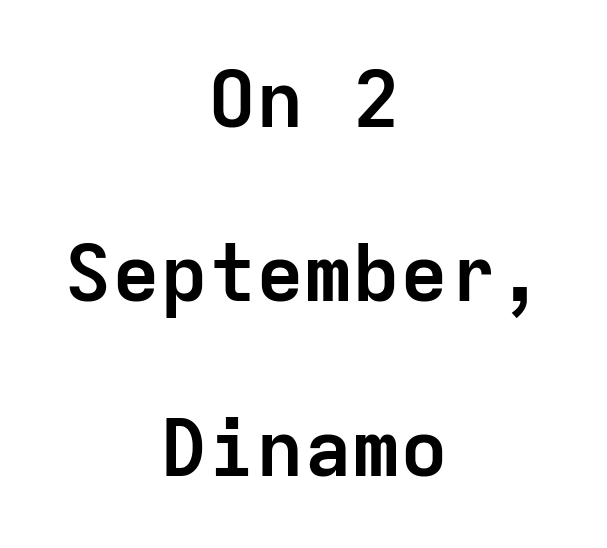
{"serif": "no", "italic": "no", "bold": "yes", "weight": "semibold", "width": "normal", "stroke_contrast": "low", "x_height": "medium", "monospaced": "yes", "underline": "no", "align": "center", "line_spacing": "loose", "line_spacing_ratio": 2.18, "letter_spacing": "normal", "letter_spacing_em": 0.0, "glyph_px": 80}
